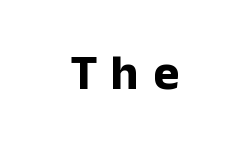
The axis of the letterforms is exactly vertical. The passage shown is typed in a proportional face where columns would drift. Has an underline been added? It has not. These lines carry a lot of weight — the face is fully bold. Check where the strokes stop: nothing finishes them off — pure sans. Here the glyphs are tracked loosely, breaking word shapes into spaced letters.
